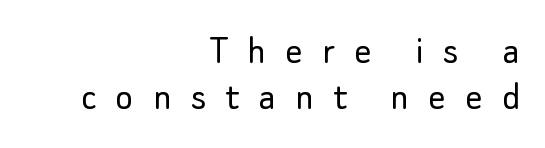
{"serif": "no", "italic": "no", "bold": "no", "weight": "light", "width": "normal", "stroke_contrast": "low", "x_height": "small", "monospaced": "no", "underline": "no", "align": "right", "line_spacing": "tight", "line_spacing_ratio": 1.1, "letter_spacing": "wide", "letter_spacing_em": 0.46, "glyph_px": 42}
